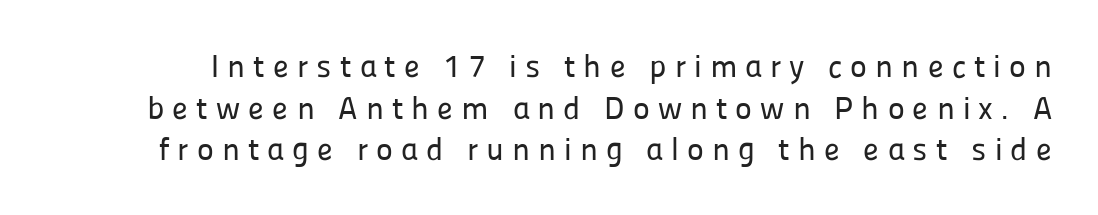
The passage shown is typed in a proportional face where columns would drift. Baseline-to-baseline distance is the conventional proportion of letter height. In terms of letterform style, serifs are entirely absent. The strip under each line holds only bare page. This sample uses expanded letter spacing, leaving extra air between glyphs.
